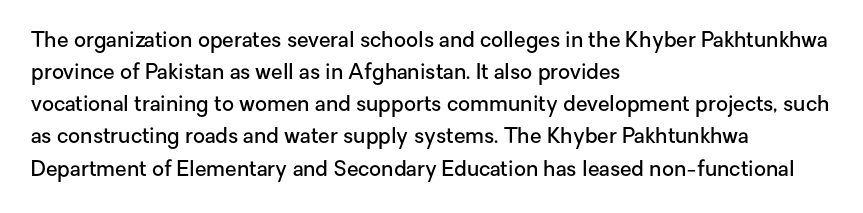
The image shows 21 px text type, upright; set left-aligned, normal line spacing (1.53x), normal letter spacing, not underlined.
